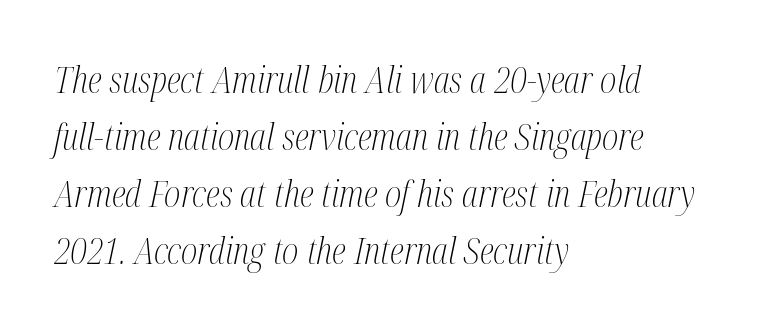
The image shows 36 px light, condensed serif type, italic (leaning right); set left-aligned, normal line spacing (1.58x), normal letter spacing, not underlined; medium stroke contrast and a medium x-height.
